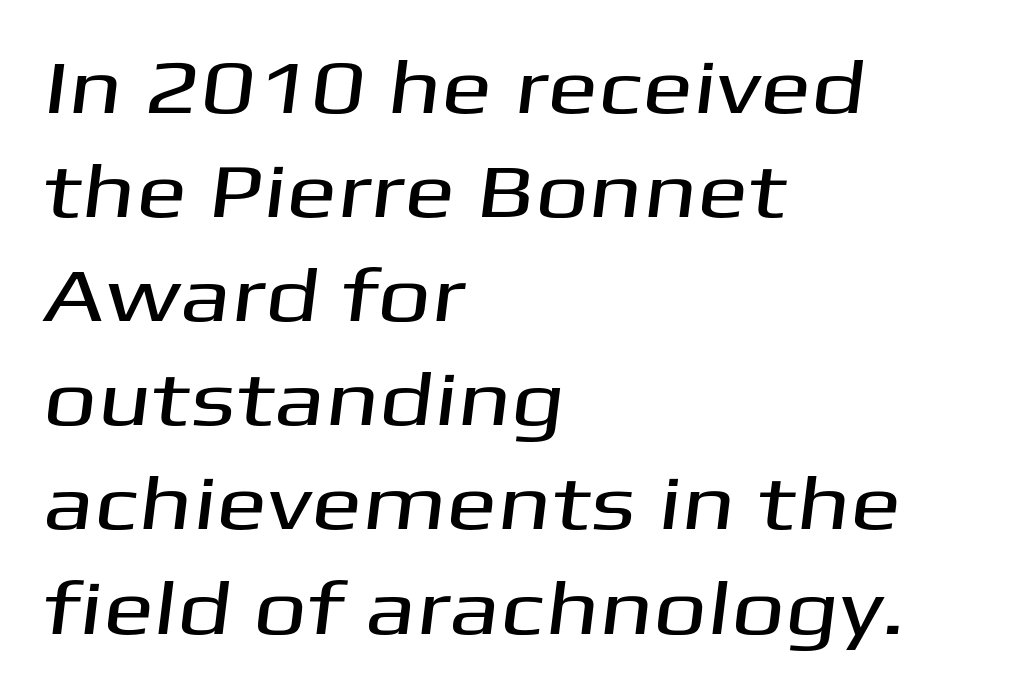
Each letter keeps its own natural width here, so spacing adapts to shape. Default kerning and tracking; the words read as compact shapes. I'd call this a sans setting — the letters go barefoot. Line starts are locked; line ends wander.
